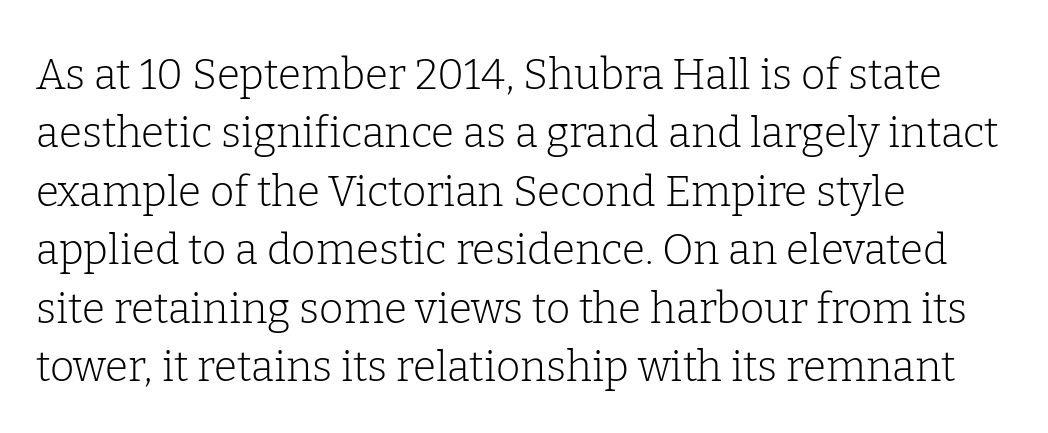
The lines in this sample share a left origin and differ only in where they stop. Is this a heavy cut? Hardly; it is regular or lighter. Just letters on the line, the space beneath them empty. Ordinary non-slanted type is in use. The space between consecutive lines is moderate. The characters display serif detailing at their extremities.
